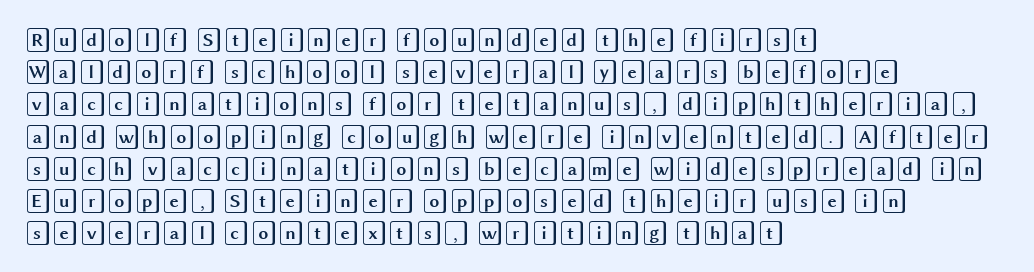
{"italic": "no", "underline": "no", "align": "left", "line_spacing": "normal", "line_spacing_ratio": 1.29, "letter_spacing": "normal", "letter_spacing_em": 0.0, "glyph_px": 25}
